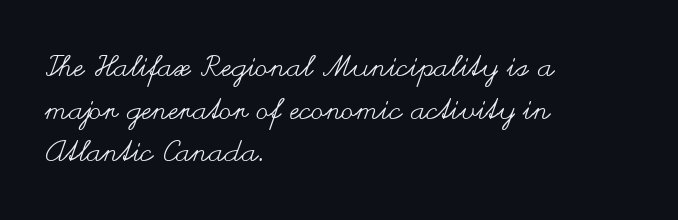
On a weight scale, this lands at 450 or below. Here the designer chose a conventional face with non-uniform glyph widths. Where is the straight margin? On the left. The zone under the glyphs is completely vacant. The space between consecutive lines is moderate.
